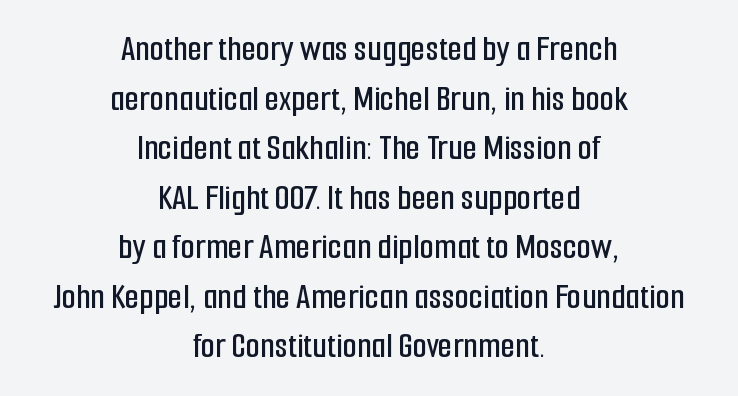
{"serif": "no", "italic": "no", "width": "condensed", "stroke_contrast": "low", "x_height": "medium", "monospaced": "no", "underline": "no", "align": "center", "line_spacing": "normal", "line_spacing_ratio": 1.34, "letter_spacing": "normal", "letter_spacing_em": 0.0, "glyph_px": 37}
